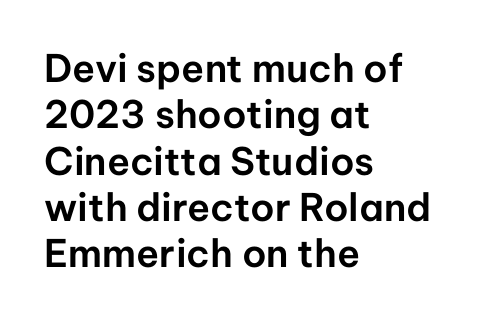
The image shows 38 px sans-serif type, upright; set left-aligned, line spacing 1.22x, normal letter spacing, not underlined; low stroke contrast and a medium x-height.
